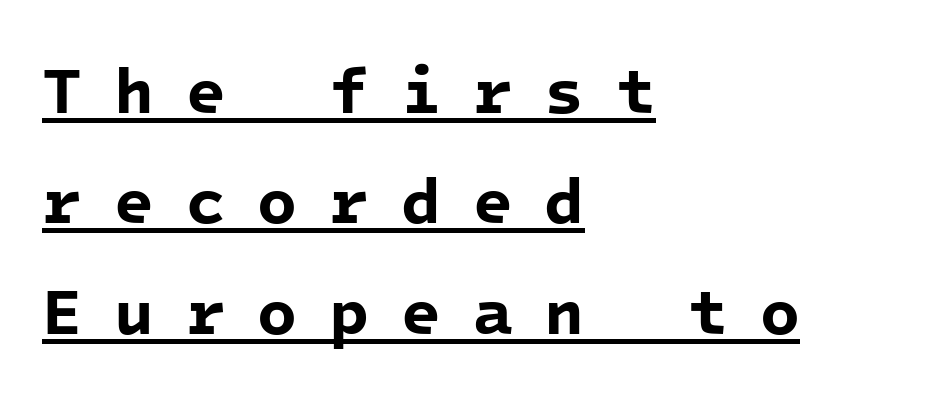
Q: Is the text bold? A: Yes.
Q: Is the typeface a serif or a sans-serif typeface? A: Sans-serif.
Q: Is the text underlined? A: Yes.
Q: How is the paragraph aligned? A: Left-aligned.
Q: Is the spacing between letters normal or unusually wide? A: Unusually wide.
Q: Is the spacing between lines tight, normal or loose? A: Normal.
Q: Width (condensed, normal, or wide)? A: Normal.
Q: Stroke contrast? A: Low.
Q: x-height? A: Medium.
Q: Monospaced? A: Yes.
